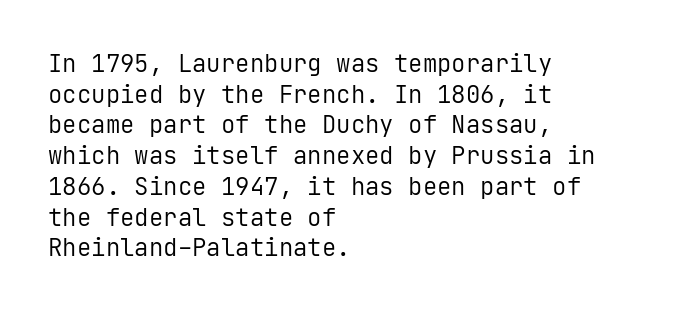
Q: Is the text bold? A: No.
Q: Is the text italic (slanted)? A: No, it is upright.
Q: Is the text underlined? A: No.
Q: How is the paragraph aligned? A: Left-aligned.
Q: Is the spacing between letters normal or unusually wide? A: Normal.
Q: Is the spacing between lines tight, normal or loose? A: Normal.
